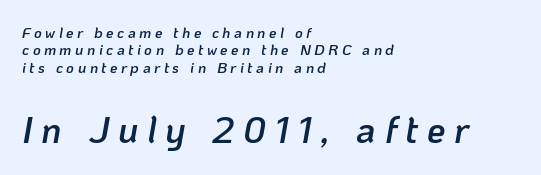
A typesetter would mark this as italic. Horizontally, the lines are justified to the leading edge only. Does the bottom block carry the larger type? Yes, it does. Think of a printed novel: that variable character pitch is what you see here. The passage shown is not underscored anywhere.
